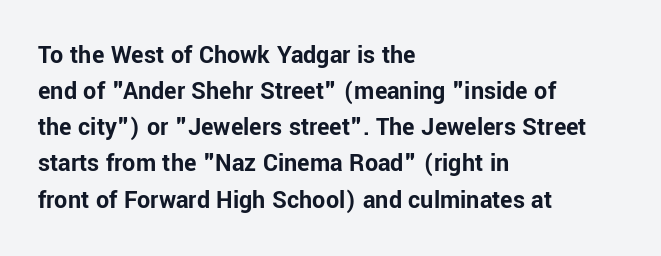
{"italic": "no", "bold": "yes", "underline": "no", "align": "left", "line_spacing": "normal", "line_spacing_ratio": 1.39, "letter_spacing": "normal", "letter_spacing_em": 0.0, "glyph_px": 26}
